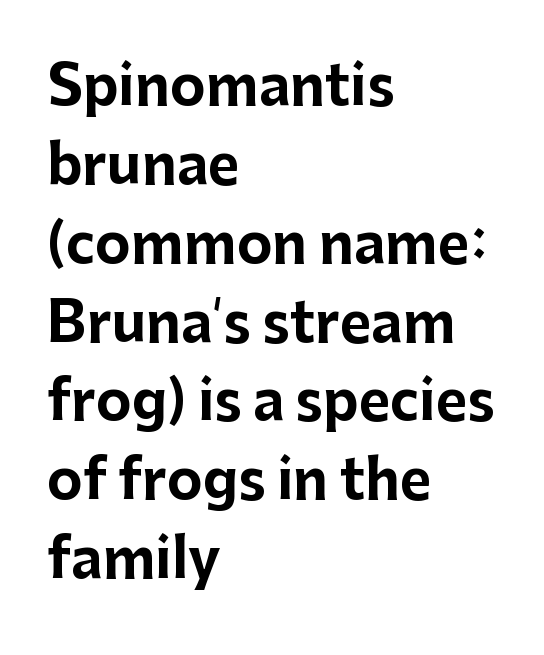
The image shows 54 px bold sans-serif type, upright; set left-aligned, normal line spacing (1.46x), normal letter spacing, not underlined; low stroke contrast and a medium x-height.
